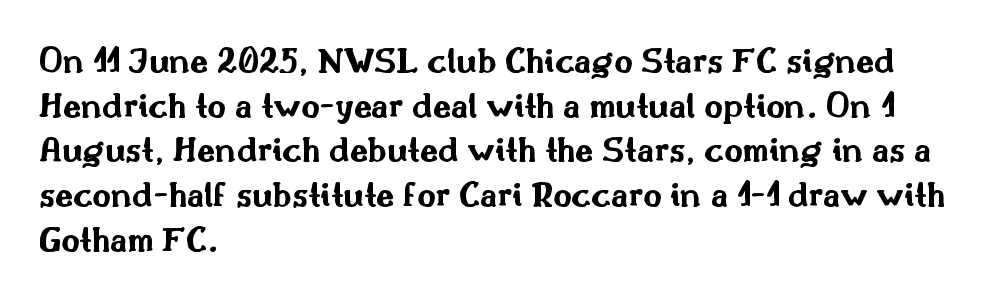
{"serif": "no", "italic": "no", "bold": "yes", "weight": "bold", "width": "wide", "stroke_contrast": "medium", "x_height": "small", "monospaced": "no", "underline": "no", "align": "left", "line_spacing_ratio": 1.24, "letter_spacing": "normal", "letter_spacing_em": 0.0, "glyph_px": 36}
